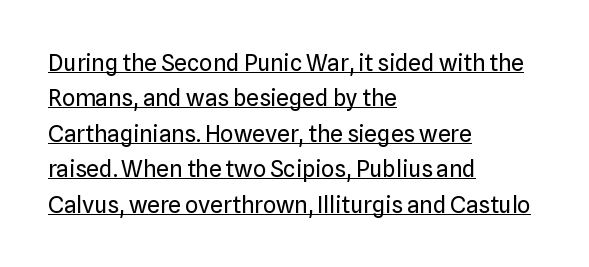
The image shows 23 px text type, upright; set left-aligned, normal line spacing (1.54x), normal letter spacing, underlined.
